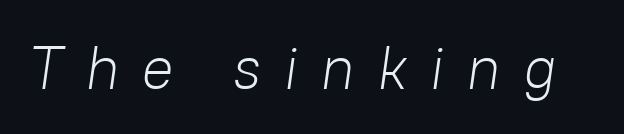
This sample uses an oblique cut, with every glyph tilted off the vertical. Display-style spreading of the glyphs; the letterfit is very open. A typesetter would call this proportional, since set widths differ per character. Stroke mass is kept to a normal reading level or below.
